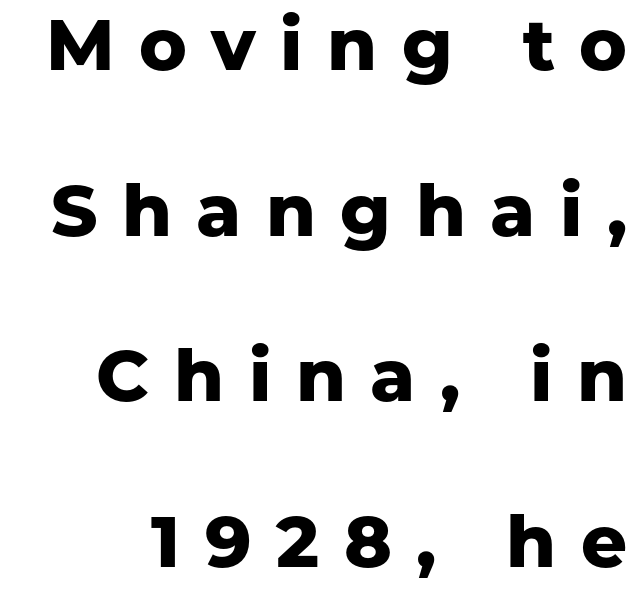
{"serif": "no", "italic": "no", "bold": "yes", "weight": "heavy", "width": "normal", "stroke_contrast": "low", "x_height": "medium", "monospaced": "no", "underline": "no", "line_spacing": "loose", "line_spacing_ratio": 2.3, "letter_spacing": "wide", "letter_spacing_em": 0.34, "glyph_px": 72}
